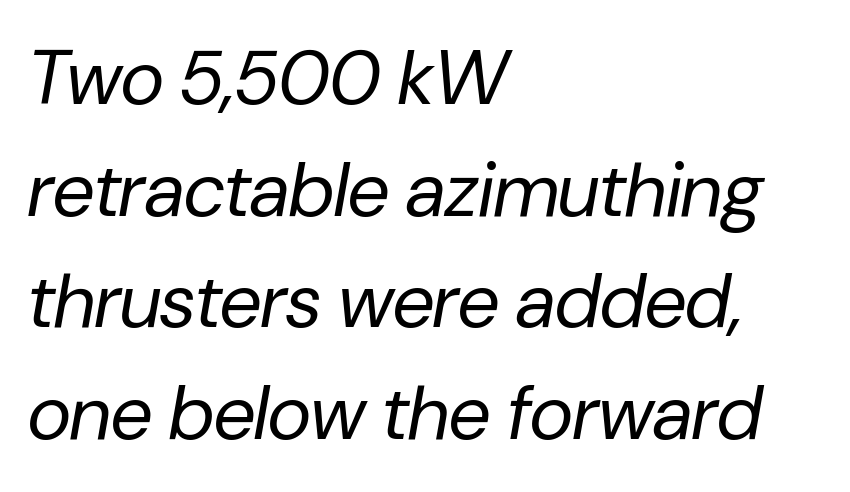
The image shows 76 px regular-weight type, italic (leaning right); set left-aligned, normal line spacing (1.47x), normal letter spacing, not underlined; low stroke contrast and a medium x-height.
